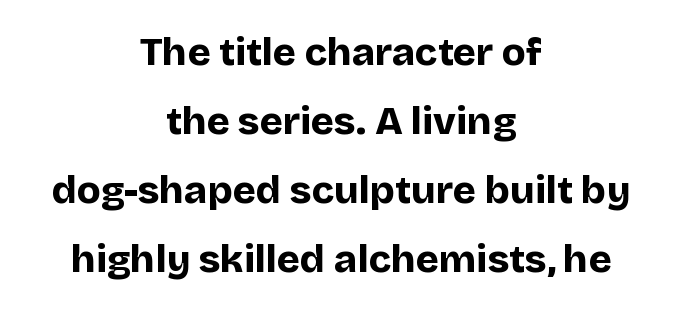
{"serif": "no", "italic": "no", "bold": "yes", "weight": "bold", "width": "normal", "stroke_contrast": "low", "x_height": "large", "monospaced": "no", "underline": "no", "align": "center", "line_spacing_ratio": 1.77, "letter_spacing": "normal", "letter_spacing_em": 0.0, "glyph_px": 39}
